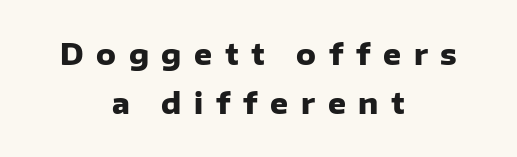
The glyphs are unaccompanied by any horizontal stroke below them. Caption: expanded tracking, letters set apart. The letters carry no serifs — their stems end cleanly without finishing strokes. The lettering holds an erect, upright posture throughout.
